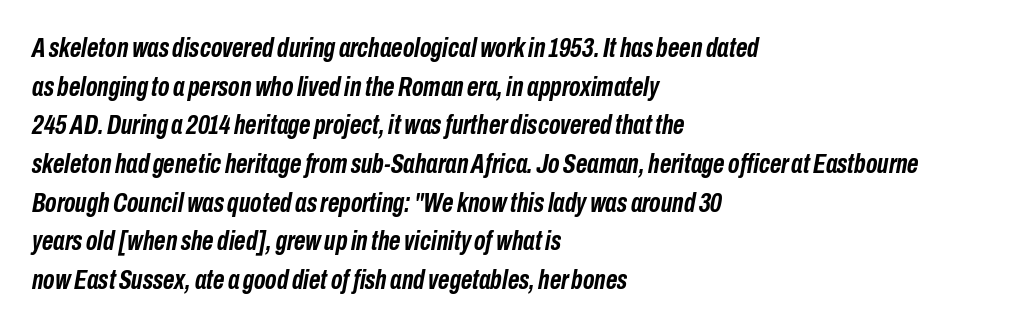
Q: Is the text bold? A: Yes.
Q: Is the text italic (slanted)? A: Yes, it leans right by about 10 degrees.
Q: Is the text underlined? A: No.
Q: How is the paragraph aligned? A: Left-aligned.
Q: Is the spacing between letters normal or unusually wide? A: Normal.
Q: Is the spacing between lines tight, normal or loose? A: Normal.
Q: Width (condensed, normal, or wide)? A: Condensed.
Q: Stroke contrast? A: Low.
Q: x-height? A: Medium.
Q: Monospaced? A: No.
